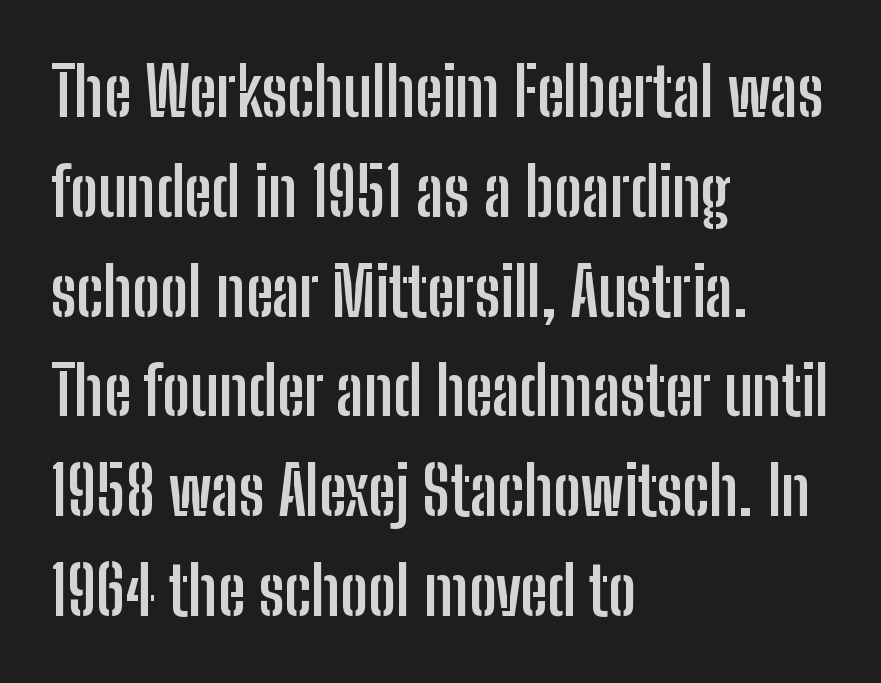
The image shows 67 px semibold, condensed sans-serif type, upright; set left-aligned, normal line spacing (1.49x), normal letter spacing, not underlined; low stroke contrast and a medium x-height.
